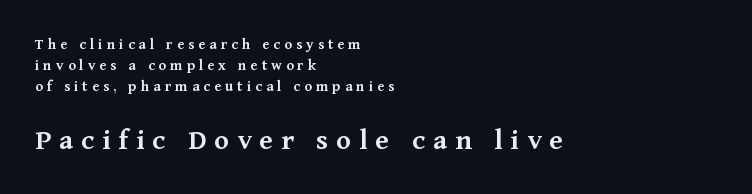
The image shows 31 px semibold serif type, upright; set left-aligned, normal line spacing (1.31x), unusually wide letter spacing (+0.25 em), not underlined; the second (bottom) block is 1.94x larger; medium stroke contrast and a medium x-height.
